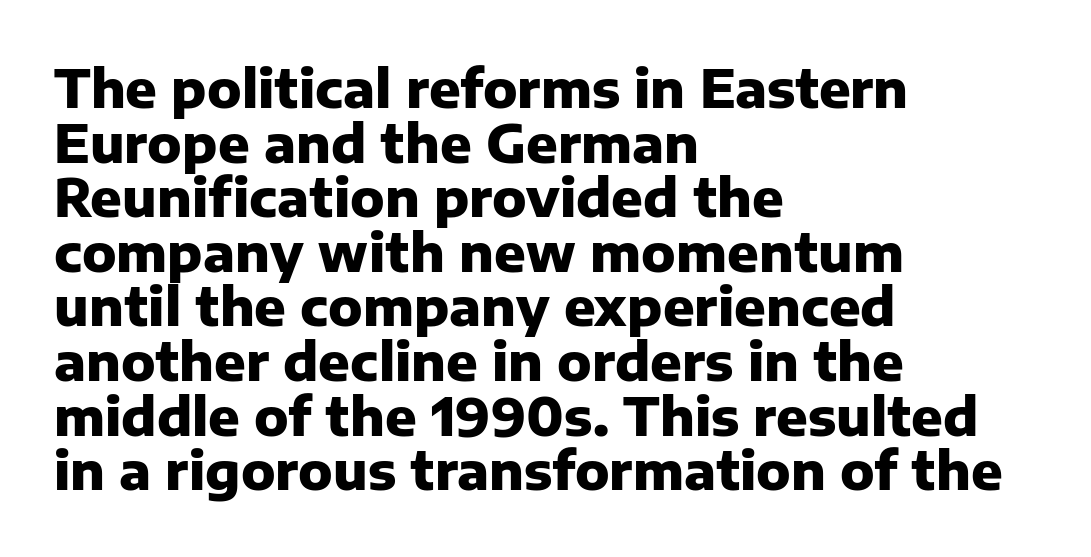
The image shows 52 px heavy sans-serif type, upright; set left-aligned, tight line spacing (1.05x), normal letter spacing, not underlined; low stroke contrast and a medium x-height.
